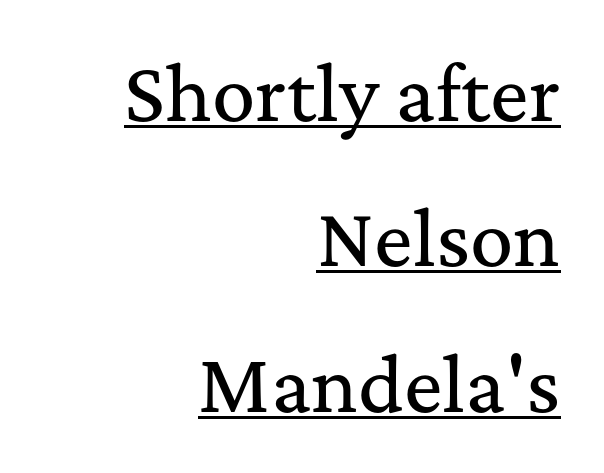
{"serif": "yes", "italic": "no", "width": "normal", "stroke_contrast": "medium", "x_height": "medium", "monospaced": "no", "underline": "yes", "align": "right", "line_spacing": "loose", "line_spacing_ratio": 2.02, "letter_spacing": "normal", "letter_spacing_em": 0.0, "glyph_px": 72}
